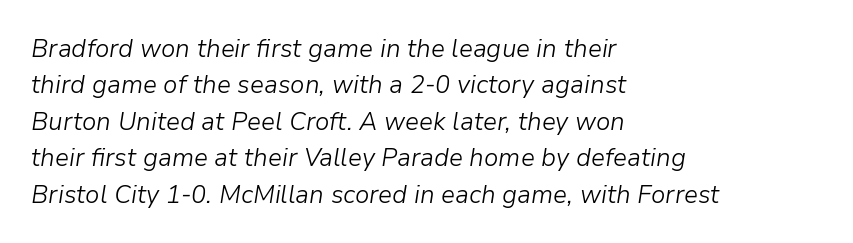
Counters stay open thanks to moderate or lighter strokes. Compared with typical paragraphs, the rows here are spaced about the same. The text carries the slant typical of an italic or oblique font. The specimen omits any rule beneath the text block's lines. The setting favours the left margin, as ordinary paragraphs usually do.
